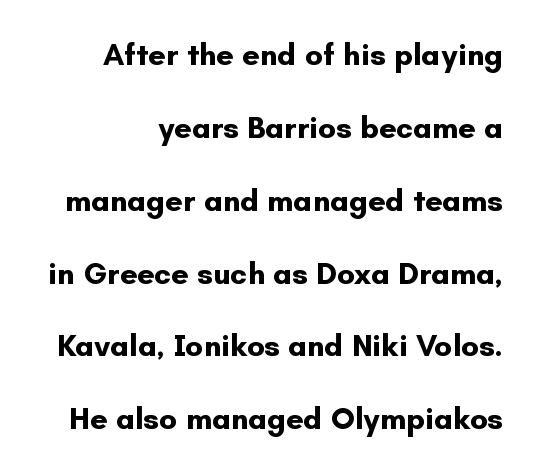
The passage shown is typed in a proportional face where columns would drift. The space directly below the letters is spotless. Grotesque or geometric, the face here clearly has no serifs. You can tell it's not italic because the verticals are truly vertical. A great deal of white space separates one row of letters from the next. How heavy is the stroke? Heavy — this is a bold.
